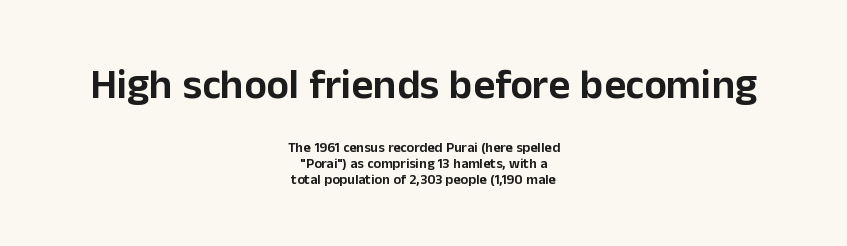
Q: Is the text italic (slanted)? A: No, it is upright.
Q: Is the typeface a serif or a sans-serif typeface? A: Sans-serif.
Q: Is the text underlined? A: No.
Q: How is the paragraph aligned? A: Centered.
Q: Is the spacing between letters normal or unusually wide? A: Normal.
Q: Is the spacing between lines tight, normal or loose? A: Tight.
Q: Which block of text is set in a larger size, the first (top) or the second (bottom)? A: The first (top) one.
Q: Width (condensed, normal, or wide)? A: Normal.
Q: Stroke contrast? A: Low.
Q: x-height? A: Medium.
Q: Monospaced? A: No.
